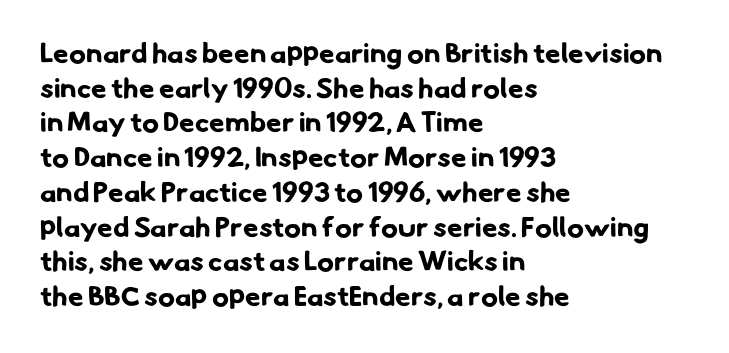
The glyphs have the mass of a bold cut. The lines in this sample share a left origin and differ only in where they stop. The space directly below the letters is spotless. Standard letterfit; no display-style spreading of the glyphs. This is sans-serif lettering, the kind often seen on screens and signage.
